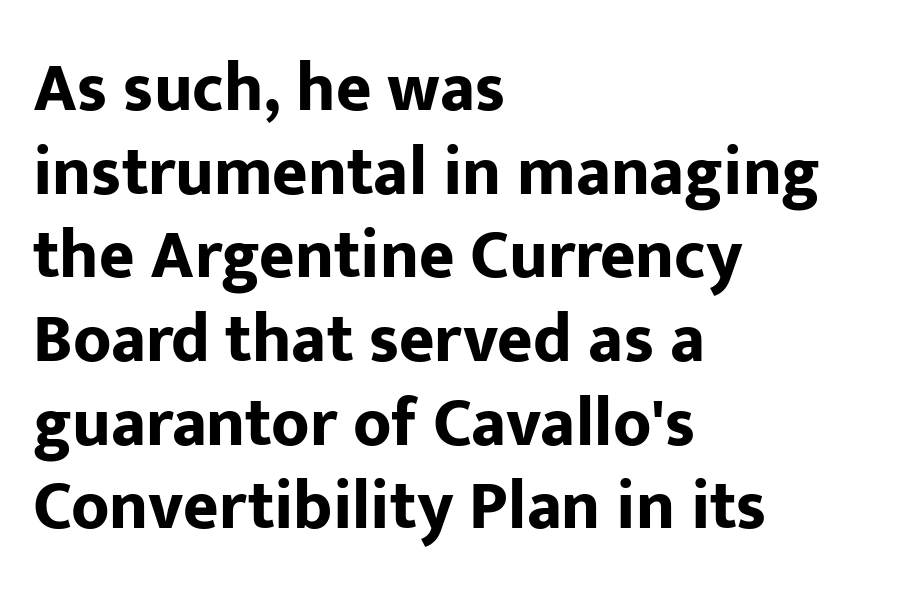
The image shows 68 px bold sans-serif type, upright; set left-aligned, line spacing 1.23x, normal letter spacing, not underlined; low stroke contrast and a medium x-height.
